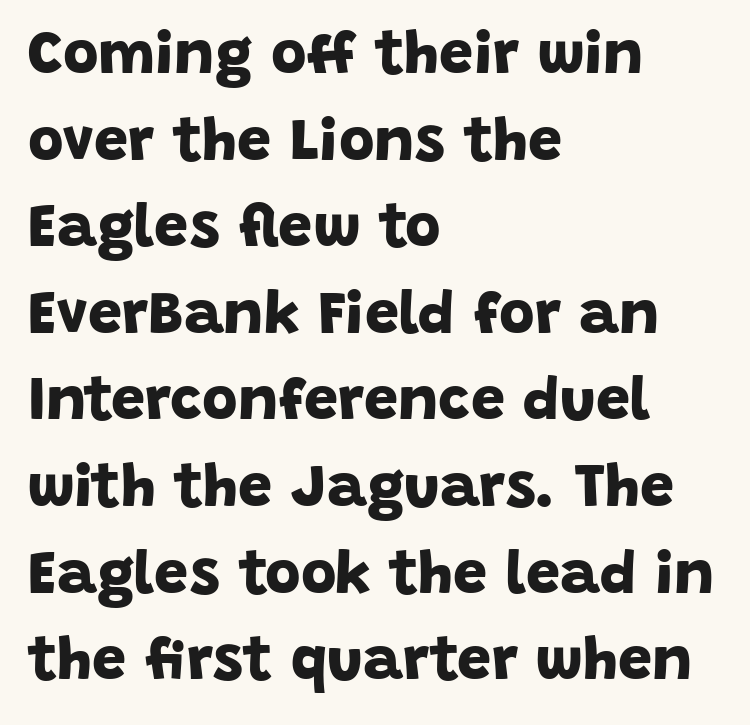
Q: Is the text bold? A: Yes.
Q: Is the typeface a serif or a sans-serif typeface? A: Sans-serif.
Q: Is the text underlined? A: No.
Q: How is the paragraph aligned? A: Left-aligned.
Q: Is the spacing between letters normal or unusually wide? A: Normal.
Q: Is the spacing between lines tight, normal or loose? A: Normal.
Q: Width (condensed, normal, or wide)? A: Normal.
Q: Stroke contrast? A: Low.
Q: x-height? A: Large.
Q: Monospaced? A: No.
